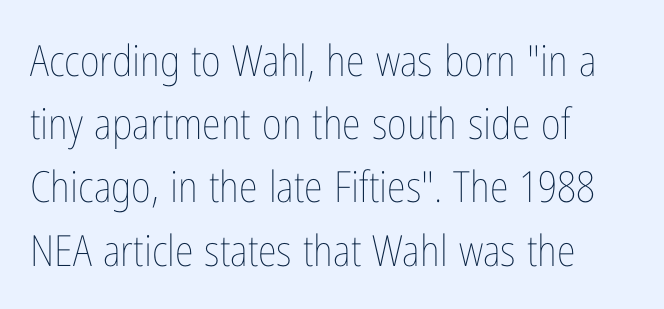
The image shows 43 px thin, condensed type, upright; set left-aligned, normal line spacing (1.47x), normal letter spacing, not underlined; low stroke contrast and a medium x-height.
